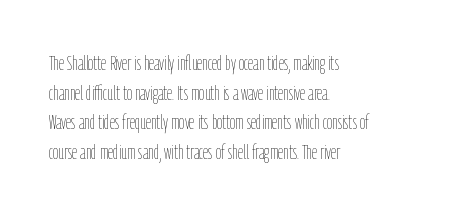
Q: Is the text bold? A: No.
Q: Is the text italic (slanted)? A: No, it is upright.
Q: Is the text underlined? A: No.
Q: How is the paragraph aligned? A: Left-aligned.
Q: Is the spacing between letters normal or unusually wide? A: Normal.
Q: Is the spacing between lines tight, normal or loose? A: Normal.
